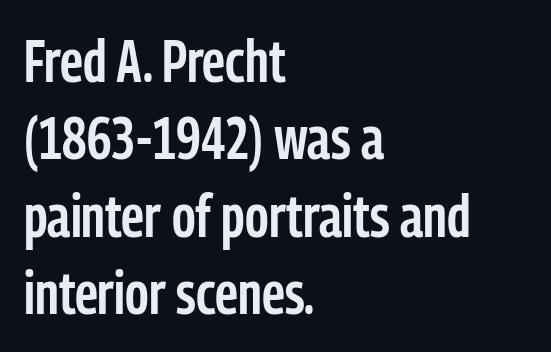
Note the varied advance widths — an 'i' is clearly narrower than an 'm'. Slightly chunky letters — semibold, I'd say, not full bold. Does the leading feel generous? No, just average. Type style note: lacks serifs.
